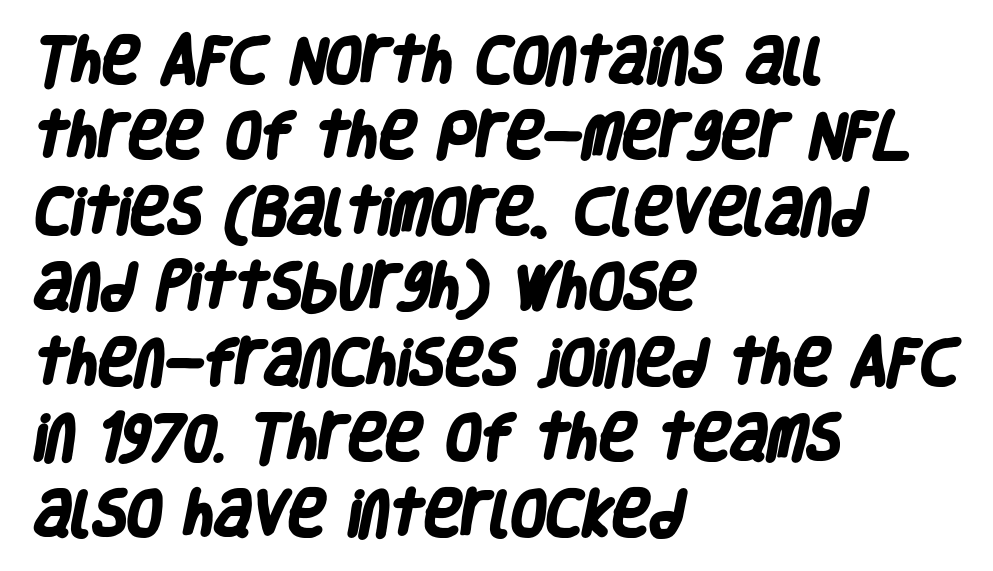
{"serif": "no", "bold": "yes", "weight": "heavy", "width": "condensed", "stroke_contrast": "low", "x_height": "large", "monospaced": "no", "underline": "no", "align": "left", "line_spacing": "normal", "line_spacing_ratio": 1.48, "letter_spacing": "normal", "letter_spacing_em": 0.0, "glyph_px": 51}
